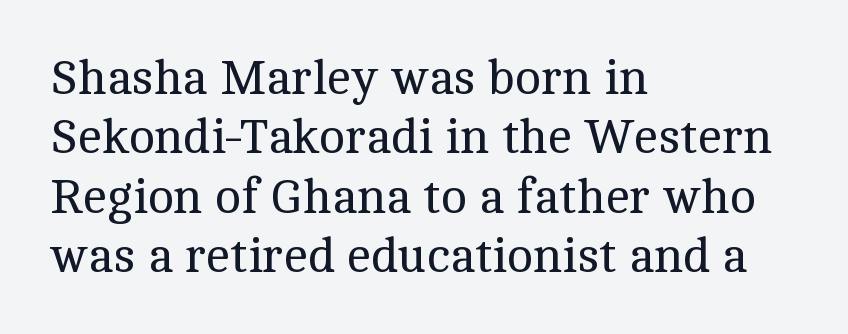
{"serif": "yes", "italic": "no", "bold": "no", "weight": "regular", "width": "normal", "x_height": "medium", "monospaced": "no", "underline": "no", "align": "left", "line_spacing_ratio": 1.21, "letter_spacing": "normal", "letter_spacing_em": 0.0, "glyph_px": 49}
